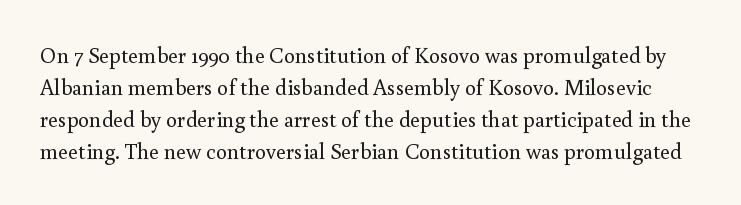
The image shows 22 px text type, upright; set normal line spacing (1.45x), normal letter spacing, not underlined.
